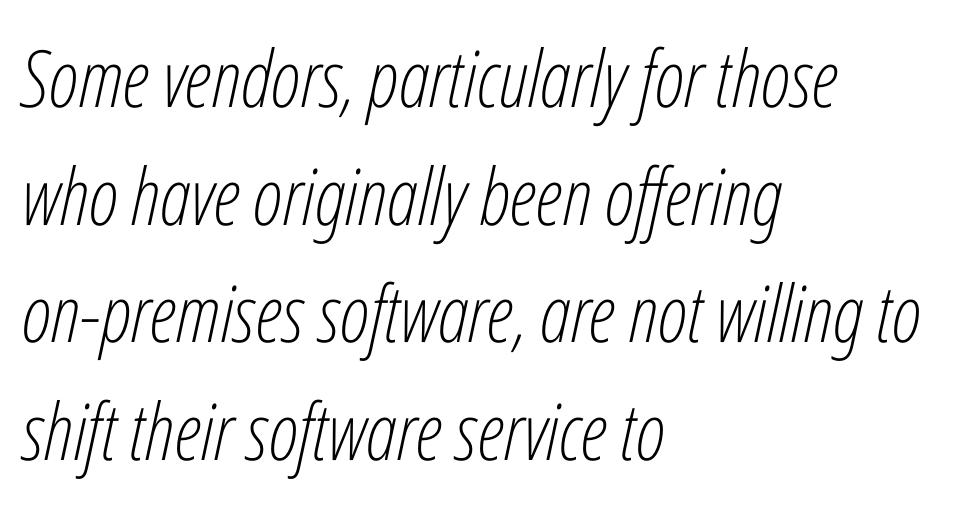
Q: Is the text bold? A: No.
Q: Is the text italic (slanted)? A: Yes, it leans right by about 12 degrees.
Q: Is the text underlined? A: No.
Q: How is the paragraph aligned? A: Left-aligned.
Q: Is the spacing between letters normal or unusually wide? A: Normal.
Q: Is the spacing between lines tight, normal or loose? A: Normal.
Q: Width (condensed, normal, or wide)? A: Condensed.
Q: Stroke contrast? A: Low.
Q: x-height? A: Medium.
Q: Monospaced? A: No.
